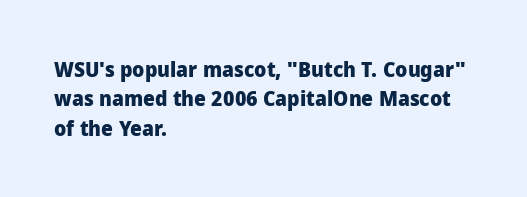
Q: Is the text bold? A: Yes.
Q: Is the text italic (slanted)? A: No, it is upright.
Q: Is the text underlined? A: No.
Q: How is the paragraph aligned? A: Left-aligned.
Q: Is the spacing between letters normal or unusually wide? A: Normal.
Q: Is the spacing between lines tight, normal or loose? A: Normal.
